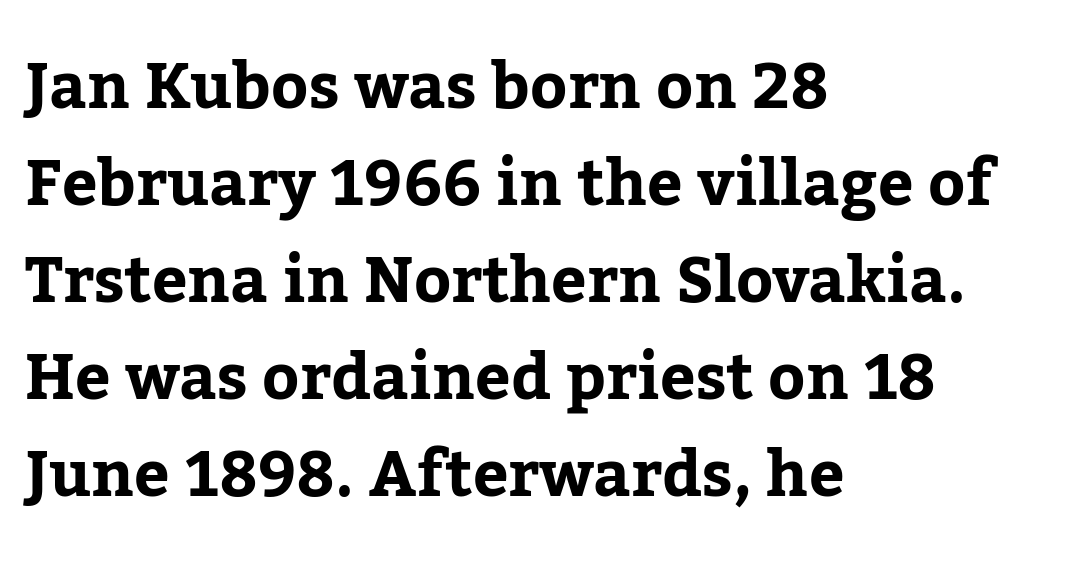
Glyph-to-glyph distance matches everyday printed text. Here the designer chose a conventional face with non-uniform glyph widths. Letters rest on an invisible, unmarked baseline. Normally led — the rows are evenly, conventionally spaced. The lettering holds an erect, upright posture throughout.
